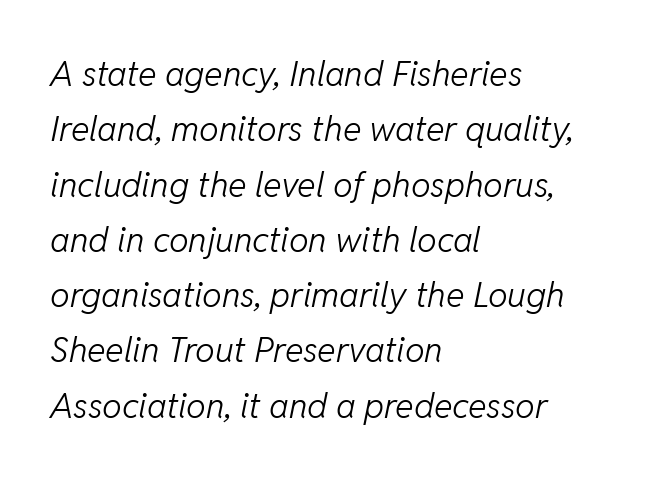
Here the designer chose a conventional face with non-uniform glyph widths. This sample keeps an unexceptional amount of space between lines. The strip under each line holds only bare page. Is the type slanted? Yes — the strokes lean at a clear angle. Each word holds together tightly as a unit, with standard inter-letter gaps.
